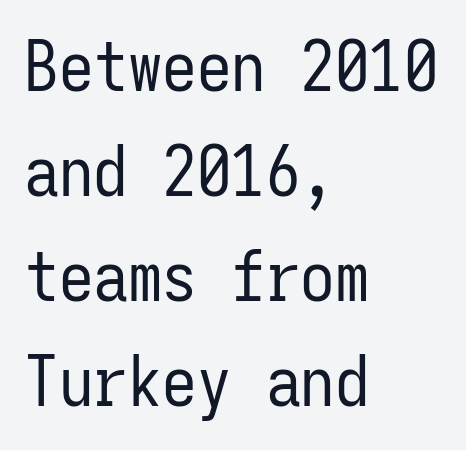
{"serif": "no", "italic": "no", "bold": "no", "weight": "regular", "width": "condensed", "stroke_contrast": "low", "x_height": "medium", "monospaced": "yes", "underline": "no", "align": "left", "line_spacing": "normal", "line_spacing_ratio": 1.52, "letter_spacing": "normal", "letter_spacing_em": 0.0, "glyph_px": 69}
